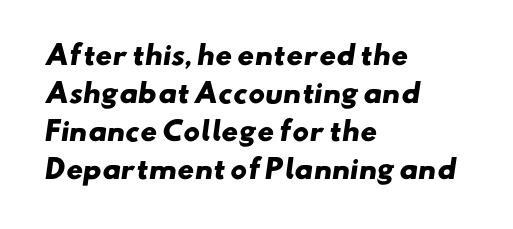
Notice how descenders clear the ascenders below comfortably — that's standard leading. Bold? Absolutely — the strokes are thick and heavy. The paragraph shown leans on its left margin. The words here are not underlined.
